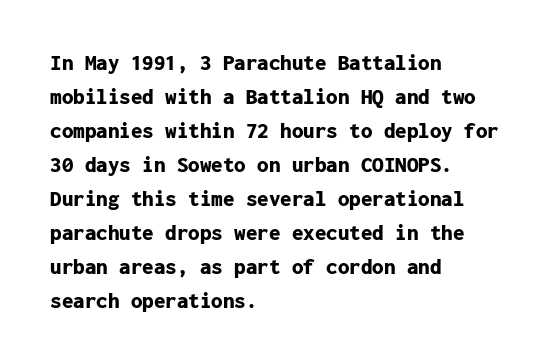
Q: Is the text bold? A: Yes.
Q: Is the text italic (slanted)? A: No, it is upright.
Q: Is the text underlined? A: No.
Q: How is the paragraph aligned? A: Left-aligned.
Q: Is the spacing between letters normal or unusually wide? A: Normal.
Q: Is the spacing between lines tight, normal or loose? A: Normal.
